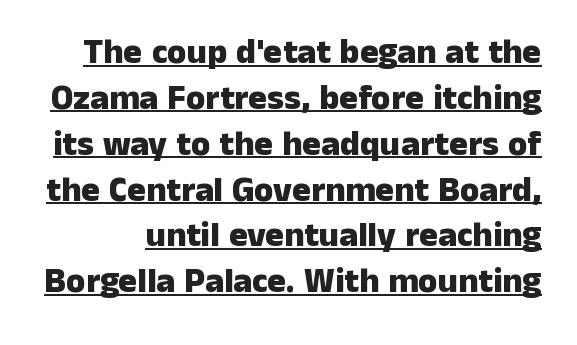
Q: Is the text bold? A: Yes.
Q: Is the text italic (slanted)? A: No, it is upright.
Q: Is the typeface a serif or a sans-serif typeface? A: Sans-serif.
Q: Is the text underlined? A: Yes.
Q: Is the spacing between letters normal or unusually wide? A: Normal.
Q: Is the spacing between lines tight, normal or loose? A: Normal.
Q: Width (condensed, normal, or wide)? A: Normal.
Q: Stroke contrast? A: Low.
Q: x-height? A: Medium.
Q: Monospaced? A: No.
